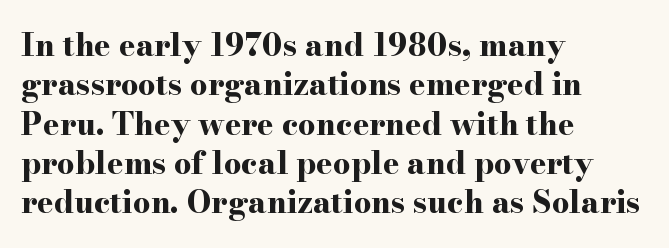
{"serif": "yes", "italic": "no", "bold": "yes", "weight": "bold", "width": "wide", "stroke_contrast": "high", "x_height": "small", "monospaced": "no", "underline": "no", "align": "left", "line_spacing": "normal", "line_spacing_ratio": 1.27, "letter_spacing": "normal", "letter_spacing_em": 0.0, "glyph_px": 31}
